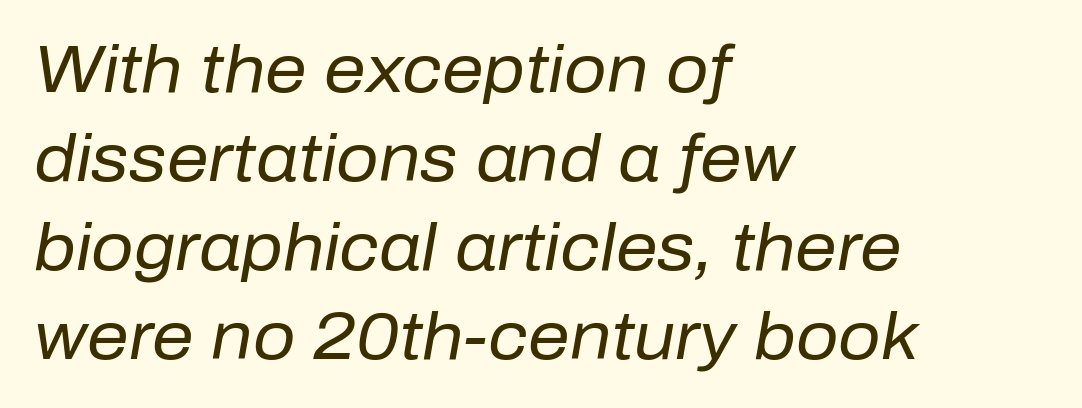
{"italic": "yes", "lean": "right", "slant_degrees": 10, "bold": "no", "weight": "regular", "width": "normal", "stroke_contrast": "low", "x_height": "medium", "monospaced": "no", "underline": "no", "align": "left", "line_spacing": "normal", "line_spacing_ratio": 1.35, "letter_spacing": "normal", "letter_spacing_em": 0.0, "glyph_px": 66}
